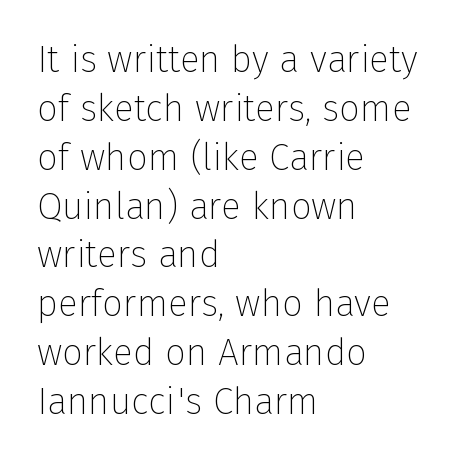
{"serif": "no", "italic": "no", "bold": "no", "weight": "thin", "width": "normal", "stroke_contrast": "low", "x_height": "medium", "monospaced": "no", "underline": "no", "align": "left", "line_spacing": "normal", "line_spacing_ratio": 1.32, "letter_spacing": "normal", "letter_spacing_em": 0.0, "glyph_px": 37}
